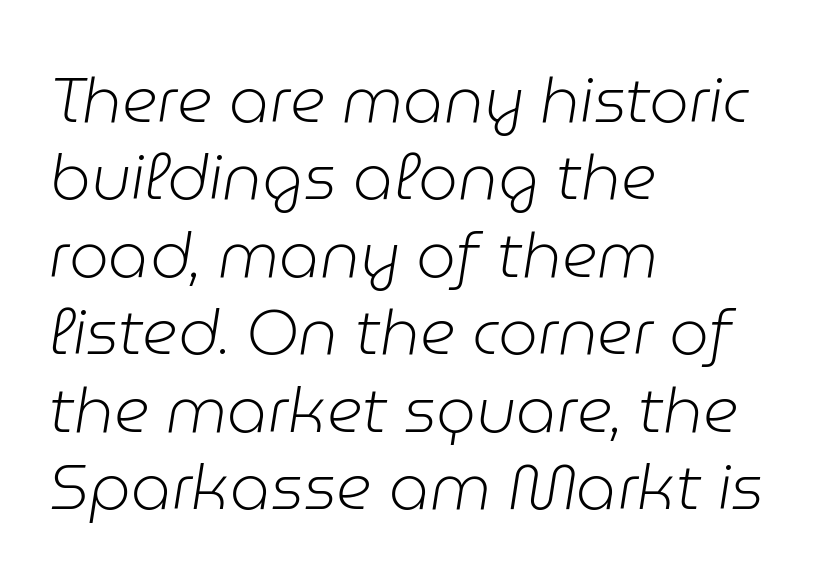
What stands out about the letter spacing? Nothing — it is the standard amount. Bold? No — there's no thickening of the strokes. Looks like regular typesetting: each glyph gets only the width it needs. Reading down the block, your eye returns to a fixed left position each line. Just letters on the line, the space beneath them empty. Rendered with sloped, italic letterforms.
